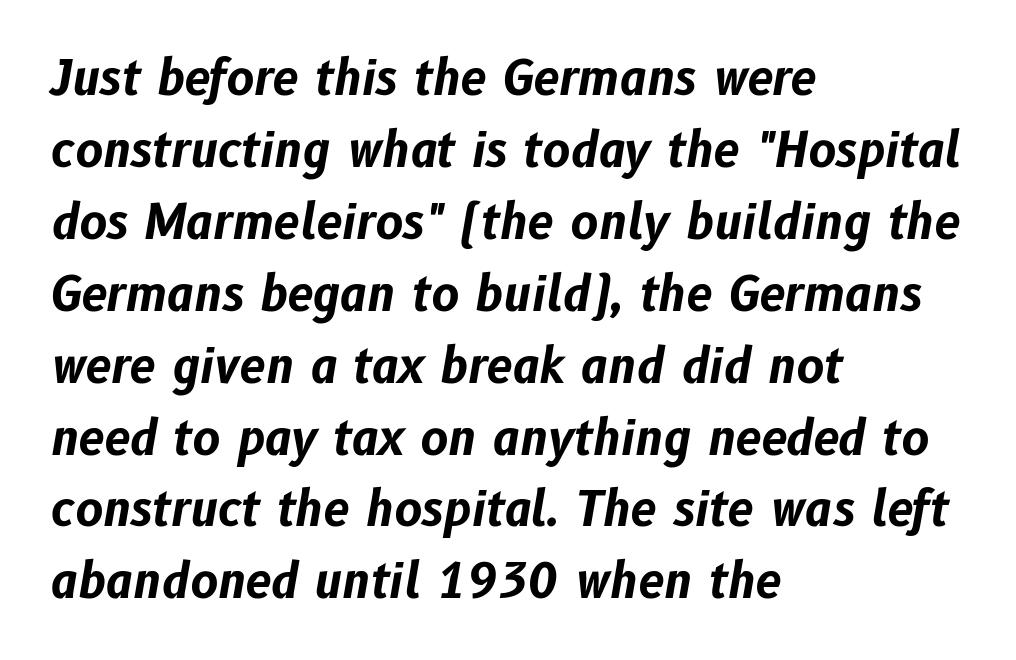
In terms of weight, the rendering is a true, heavy bold. Yep, that's italic — everything's leaning. Unmarked baselines from the first word to the last. Baseline-to-baseline distance is the conventional proportion of letter height. Varying glyph widths throughout — classic text-font behaviour. No extra tracking has been applied to these lines.
